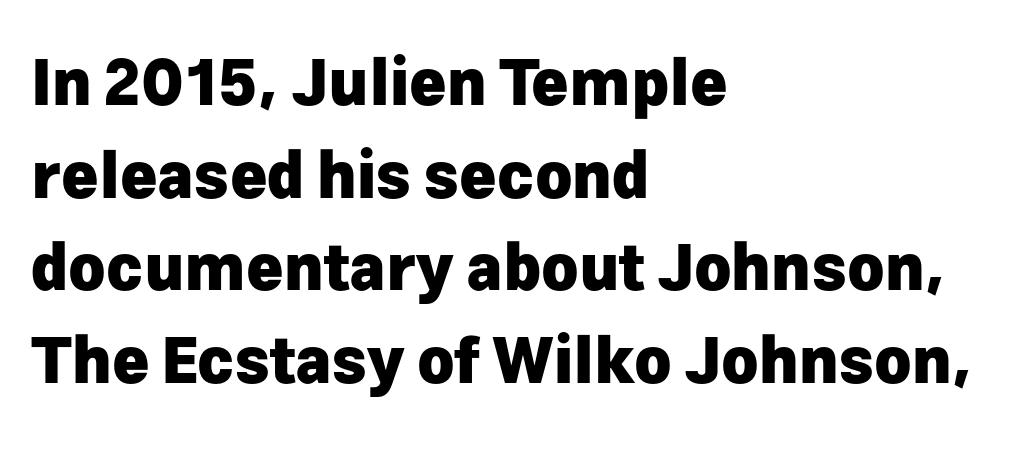
Q: Is the text bold? A: Yes.
Q: Is the text italic (slanted)? A: No, it is upright.
Q: Is the typeface a serif or a sans-serif typeface? A: Sans-serif.
Q: Is the text underlined? A: No.
Q: How is the paragraph aligned? A: Left-aligned.
Q: Is the spacing between letters normal or unusually wide? A: Normal.
Q: Is the spacing between lines tight, normal or loose? A: Normal.
Q: Width (condensed, normal, or wide)? A: Normal.
Q: Stroke contrast? A: Low.
Q: x-height? A: Medium.
Q: Monospaced? A: No.
